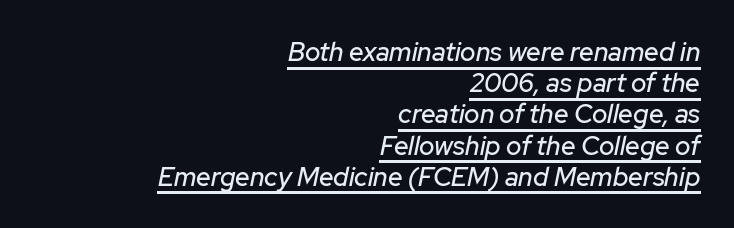
Q: Is the text italic (slanted)? A: Yes, it leans right by about 12 degrees.
Q: Is the text underlined? A: Yes.
Q: How is the paragraph aligned? A: Right-aligned.
Q: Is the spacing between letters normal or unusually wide? A: Normal.
